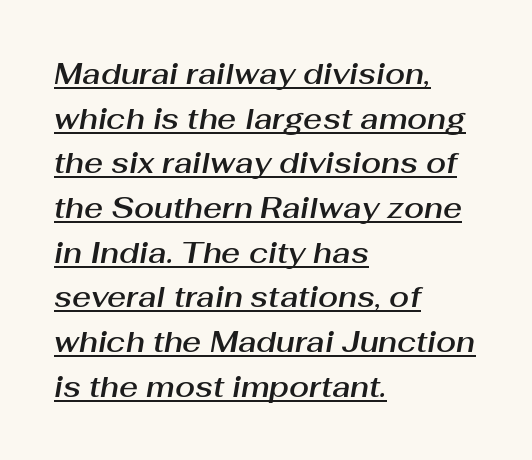
Q: Is the text italic (slanted)? A: Yes, it leans right by about 10 degrees.
Q: Is the text underlined? A: Yes.
Q: How is the paragraph aligned? A: Left-aligned.
Q: Is the spacing between letters normal or unusually wide? A: Normal.
Q: Is the spacing between lines tight, normal or loose? A: Normal.
Q: Width (condensed, normal, or wide)? A: Normal.
Q: Stroke contrast? A: Medium.
Q: x-height? A: Medium.
Q: Monospaced? A: No.
